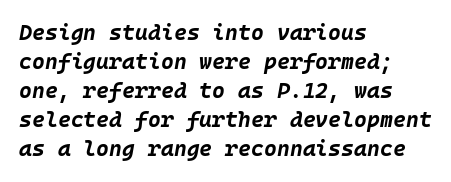
The image shows 22 px bold type, italic (leaning right); set left-aligned, normal line spacing (1.32x), normal letter spacing, not underlined.
